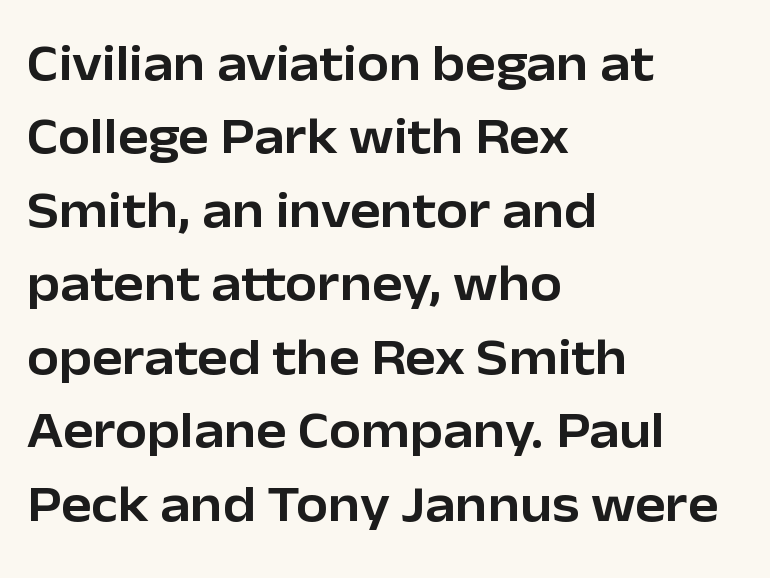
Each letter keeps its own natural width here, so spacing adapts to shape. Short and long lines alike share a common starting point at left. This is sans-serif lettering, the kind often seen on screens and signage. A typesetter would call this leading conventional body-copy spacing. Plain, unruled lines of type.
